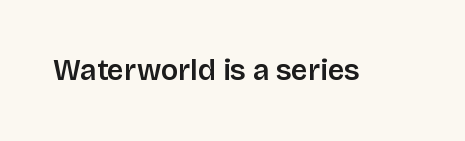
Q: Is the text italic (slanted)? A: No, it is upright.
Q: Is the typeface a serif or a sans-serif typeface? A: Sans-serif.
Q: Is the text underlined? A: No.
Q: Is the spacing between letters normal or unusually wide? A: Normal.
Q: Width (condensed, normal, or wide)? A: Normal.
Q: Stroke contrast? A: Low.
Q: x-height? A: Large.
Q: Monospaced? A: No.
